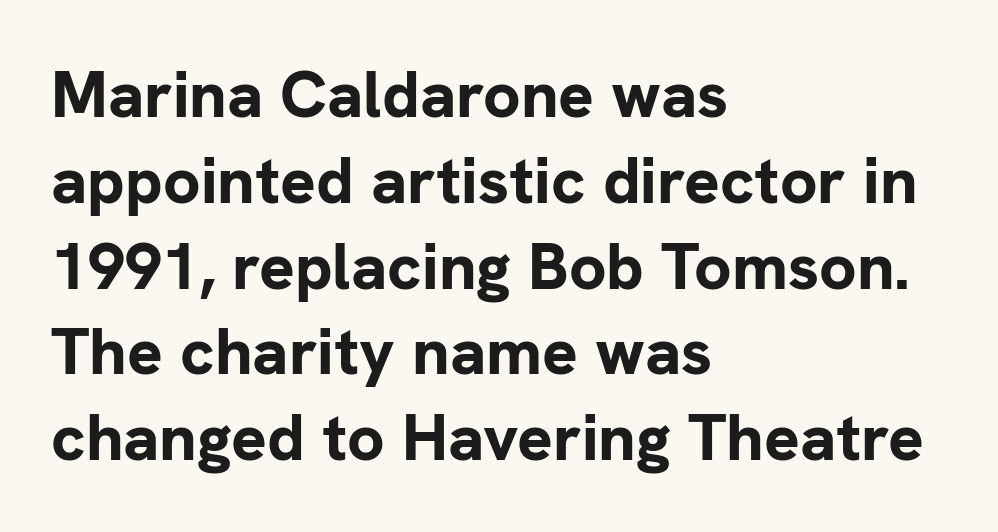
{"serif": "no", "italic": "no", "bold": "yes", "weight": "bold", "width": "normal", "stroke_contrast": "low", "x_height": "medium", "monospaced": "no", "underline": "no", "align": "left", "line_spacing": "normal", "line_spacing_ratio": 1.3, "letter_spacing": "normal", "letter_spacing_em": 0.0, "glyph_px": 66}
